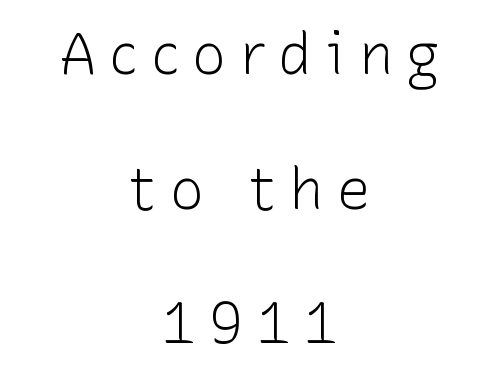
Q: Is the text bold? A: No.
Q: Is the text italic (slanted)? A: No, it is upright.
Q: Is the typeface a serif or a sans-serif typeface? A: Sans-serif.
Q: Is the text underlined? A: No.
Q: How is the paragraph aligned? A: Centered.
Q: Is the spacing between letters normal or unusually wide? A: Unusually wide.
Q: Is the spacing between lines tight, normal or loose? A: Loose.
Q: Width (condensed, normal, or wide)? A: Normal.
Q: Stroke contrast? A: Low.
Q: x-height? A: Medium.
Q: Monospaced? A: No.
